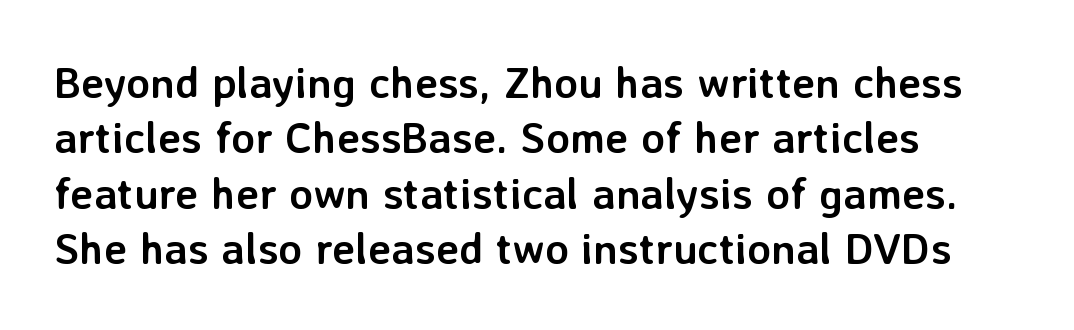
{"serif": "no", "italic": "no", "bold": "yes", "weight": "semibold", "width": "normal", "stroke_contrast": "low", "x_height": "medium", "monospaced": "no", "underline": "no", "align": "left", "line_spacing": "normal", "line_spacing_ratio": 1.26, "letter_spacing": "normal", "letter_spacing_em": 0.0, "glyph_px": 44}
